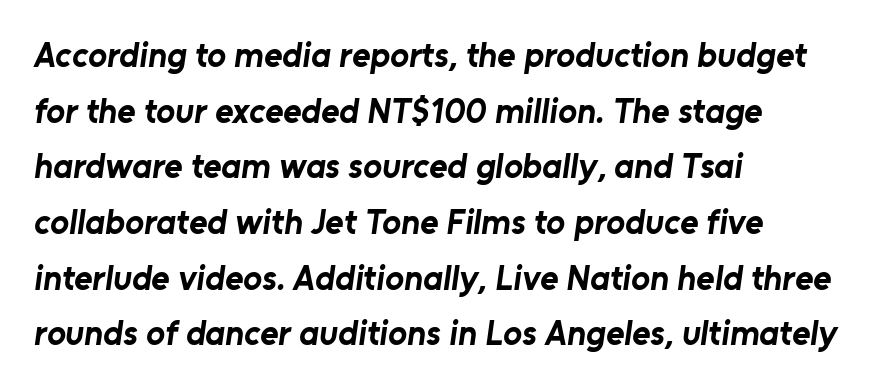
{"serif": "no", "bold": "yes", "weight": "bold", "width": "normal", "stroke_contrast": "low", "x_height": "medium", "monospaced": "no", "underline": "no", "align": "left", "line_spacing": "normal", "line_spacing_ratio": 1.59, "letter_spacing": "normal", "letter_spacing_em": 0.0, "glyph_px": 35}
